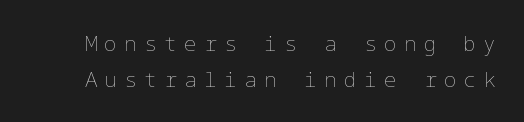
{"italic": "no", "bold": "no", "underline": "no", "line_spacing_ratio": 1.71, "letter_spacing": "wide", "letter_spacing_em": 0.35, "glyph_px": 21}
